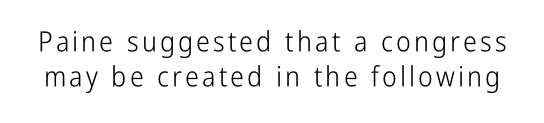
{"serif": "no", "italic": "no", "bold": "no", "weight": "light", "width": "condensed", "stroke_contrast": "low", "x_height": "medium", "monospaced": "no", "underline": "no", "line_spacing": "normal", "line_spacing_ratio": 1.26, "glyph_px": 28}
